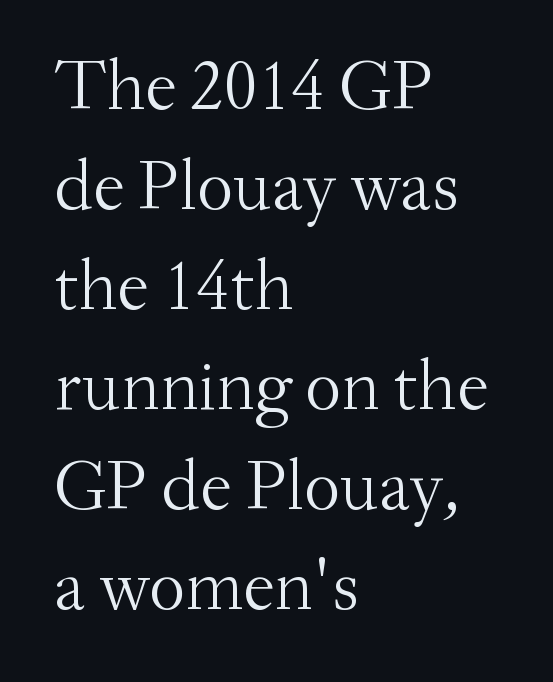
If you measured baseline to baseline, you'd find a middling distance. The rendering uses natural spacing where letterforms have individual widths. Layout note: lines flush left. Honestly, there is no underline to notice here at all. It's the straight-up-and-down kind of type.
